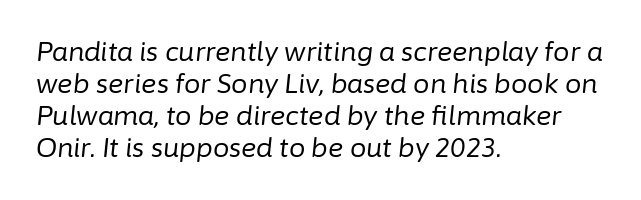
The image shows 26 px text type, italic (leaning right); set left-aligned, line spacing 1.23x, normal letter spacing, not underlined.
